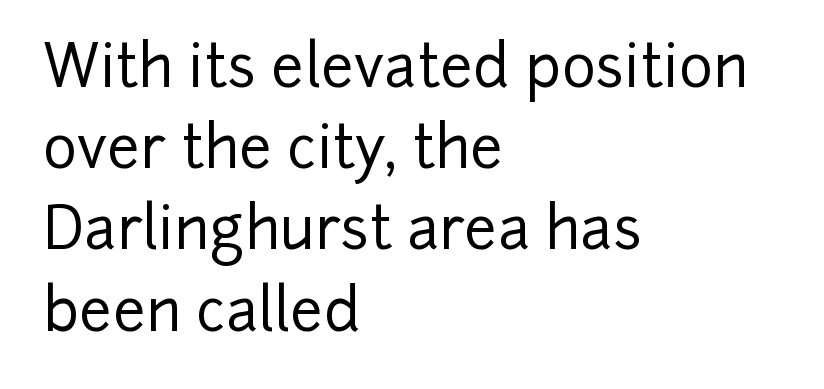
{"serif": "no", "italic": "no", "width": "normal", "stroke_contrast": "low", "x_height": "medium", "monospaced": "no", "underline": "no", "align": "left", "line_spacing": "normal", "line_spacing_ratio": 1.4, "letter_spacing": "normal", "letter_spacing_em": 0.0, "glyph_px": 58}
